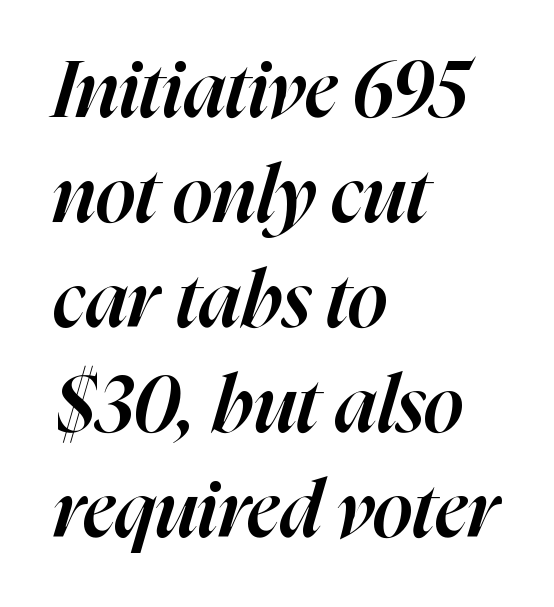
The image shows 79 px semibold type, italic (leaning right); set left-aligned, normal line spacing (1.33x), normal letter spacing, not underlined; high stroke contrast and a medium x-height.
